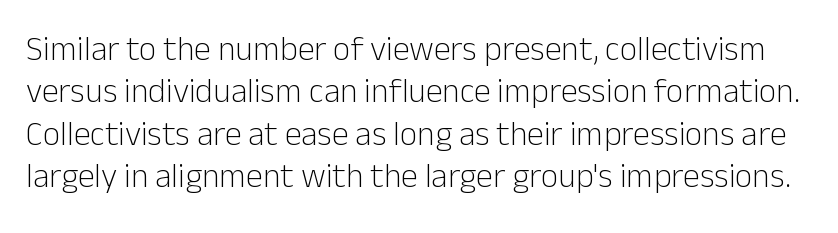
Q: Is the text bold? A: No.
Q: Is the text italic (slanted)? A: No, it is upright.
Q: Is the typeface a serif or a sans-serif typeface? A: Sans-serif.
Q: Is the text underlined? A: No.
Q: Is the spacing between letters normal or unusually wide? A: Normal.
Q: Is the spacing between lines tight, normal or loose? A: Normal.
Q: Width (condensed, normal, or wide)? A: Normal.
Q: Stroke contrast? A: Low.
Q: x-height? A: Medium.
Q: Monospaced? A: No.
